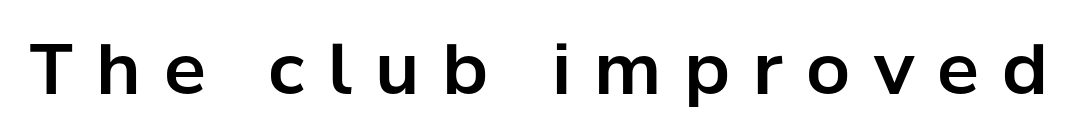
{"serif": "no", "italic": "no", "width": "normal", "stroke_contrast": "low", "x_height": "medium", "monospaced": "no", "underline": "no", "letter_spacing": "wide", "letter_spacing_em": 0.33, "glyph_px": 70}
